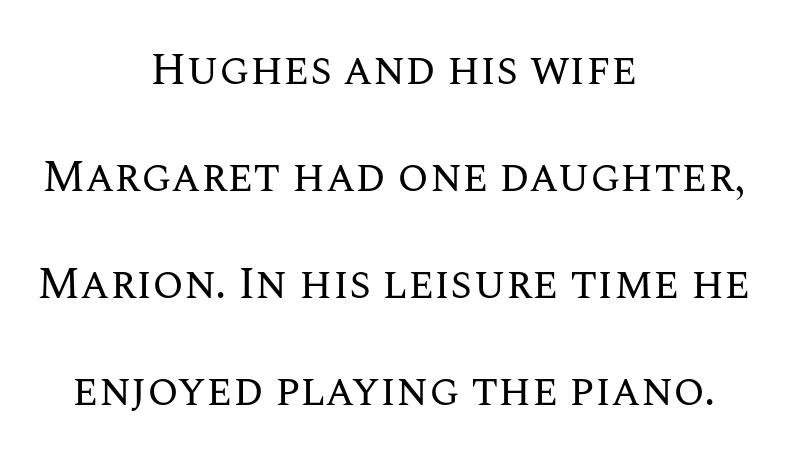
The image shows 45 px regular-weight type, upright; set centered, loose line spacing (2.38x), normal letter spacing, not underlined; medium stroke contrast and a large x-height.
